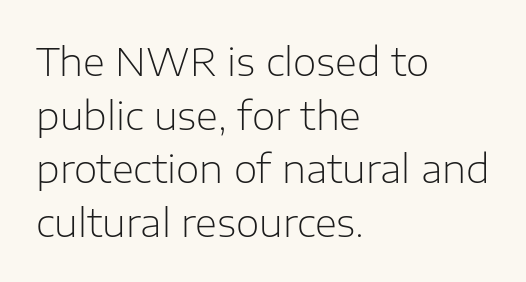
Students, note that the glyphs here touch the page at normal intervals. The rendering anchors every line to the left-hand side. Horizontal bands of white between lines are of average thickness. Style check: upright. The strokes are not fattened; the text isn't bold. You can tell from the bare stems that sans-serif type was used.
